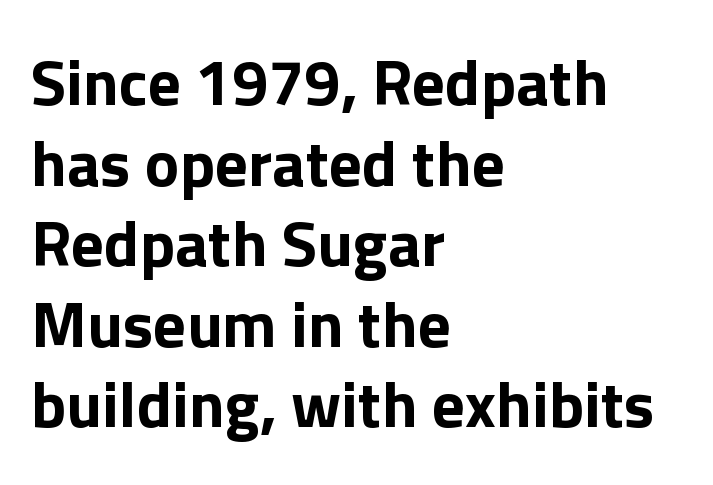
{"serif": "no", "italic": "no", "bold": "yes", "weight": "bold", "width": "normal", "x_height": "medium", "monospaced": "no", "underline": "no", "align": "left", "line_spacing_ratio": 1.24, "letter_spacing": "normal", "letter_spacing_em": 0.0, "glyph_px": 65}
